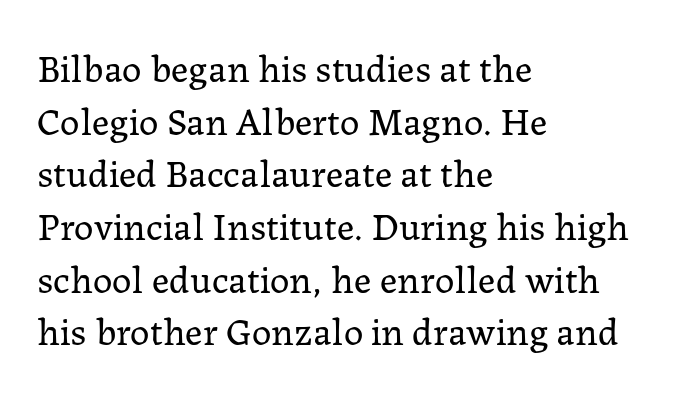
{"serif": "yes", "italic": "no", "bold": "no", "weight": "regular", "width": "normal", "stroke_contrast": "low", "x_height": "medium", "monospaced": "no", "underline": "no", "align": "left", "line_spacing": "normal", "line_spacing_ratio": 1.35, "letter_spacing": "normal", "letter_spacing_em": 0.0, "glyph_px": 39}
